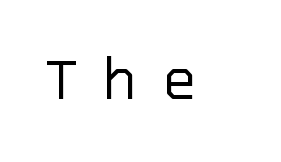
The image shows 69 px light sans-serif type, upright, monospaced; set unusually wide letter spacing (+0.33 em), not underlined; low stroke contrast and a large x-height.
